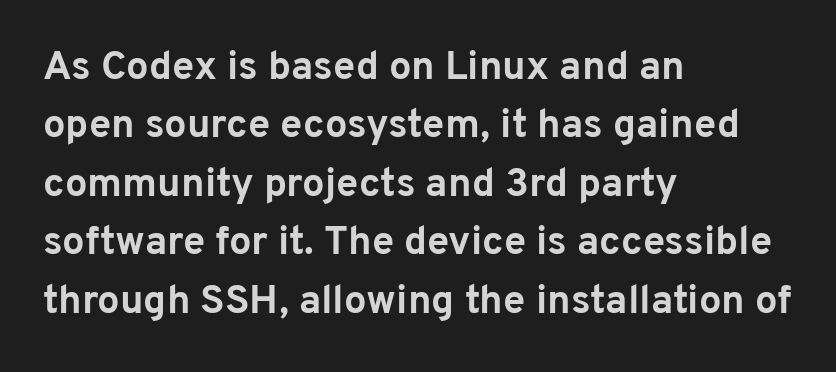
Q: Is the text bold? A: Yes.
Q: Is the text italic (slanted)? A: No, it is upright.
Q: Is the typeface a serif or a sans-serif typeface? A: Sans-serif.
Q: Is the text underlined? A: No.
Q: How is the paragraph aligned? A: Left-aligned.
Q: Is the spacing between letters normal or unusually wide? A: Normal.
Q: Is the spacing between lines tight, normal or loose? A: Normal.
Q: Width (condensed, normal, or wide)? A: Normal.
Q: Stroke contrast? A: Low.
Q: x-height? A: Medium.
Q: Monospaced? A: No.
